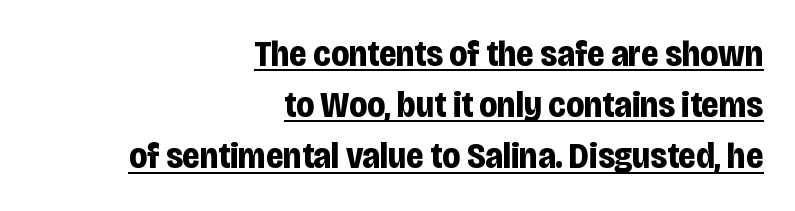
Q: Is the text bold? A: Yes.
Q: Is the text italic (slanted)? A: No, it is upright.
Q: Is the typeface a serif or a sans-serif typeface? A: Sans-serif.
Q: Is the text underlined? A: Yes.
Q: How is the paragraph aligned? A: Right-aligned.
Q: Is the spacing between letters normal or unusually wide? A: Normal.
Q: Is the spacing between lines tight, normal or loose? A: Normal.
Q: Width (condensed, normal, or wide)? A: Condensed.
Q: Stroke contrast? A: Low.
Q: x-height? A: Large.
Q: Monospaced? A: No.
